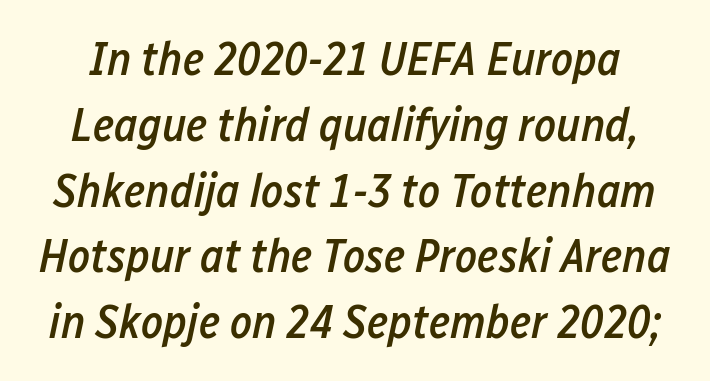
Q: Is the text bold? A: Semi-bold.
Q: Is the text italic (slanted)? A: Yes, it leans right by about 12 degrees.
Q: Is the text underlined? A: No.
Q: Is the spacing between letters normal or unusually wide? A: Normal.
Q: Is the spacing between lines tight, normal or loose? A: Normal.
Q: Width (condensed, normal, or wide)? A: Condensed.
Q: Stroke contrast? A: Low.
Q: x-height? A: Medium.
Q: Monospaced? A: No.
